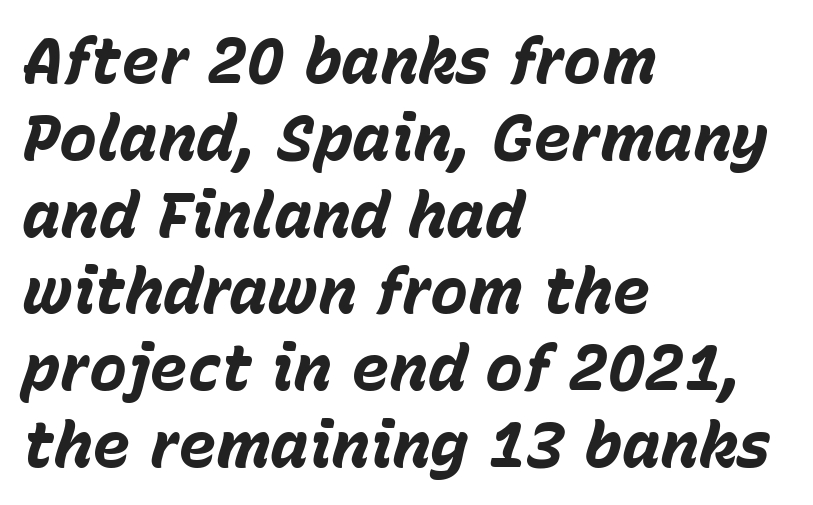
Compared with ordinary roman type, these characters are visibly tilted. Horizontal alignment here is leftward, the default for most running prose. Does extra space separate the letters? No, they use regular spacing. Compared with an ordinary text face, these strokes are far heavier — a full bold. Descenders hang freely into open space.
